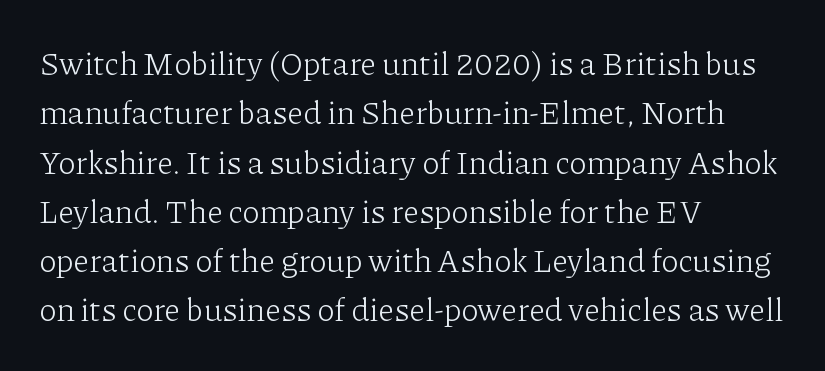
Q: Is the text bold? A: No.
Q: Is the text italic (slanted)? A: No, it is upright.
Q: Is the typeface a serif or a sans-serif typeface? A: Serif.
Q: Is the text underlined? A: No.
Q: How is the paragraph aligned? A: Left-aligned.
Q: Is the spacing between letters normal or unusually wide? A: Normal.
Q: Is the spacing between lines tight, normal or loose? A: Normal.
Q: Width (condensed, normal, or wide)? A: Normal.
Q: Stroke contrast? A: Low.
Q: x-height? A: Medium.
Q: Monospaced? A: No.
